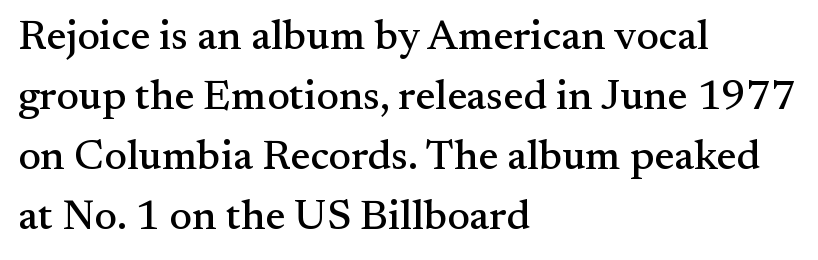
{"serif": "yes", "italic": "no", "width": "normal", "stroke_contrast": "medium", "x_height": "small", "monospaced": "no", "underline": "no", "align": "left", "line_spacing": "normal", "line_spacing_ratio": 1.43, "letter_spacing": "normal", "letter_spacing_em": 0.0, "glyph_px": 42}
